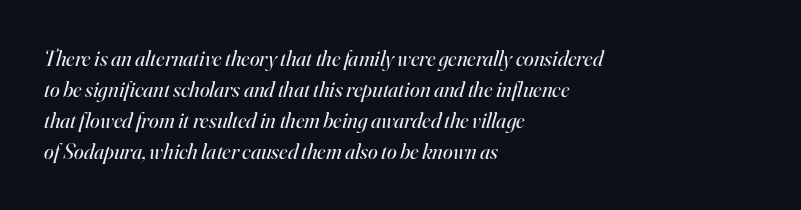
The image shows 22 px text type, italic (leaning right); set left-aligned, normal line spacing (1.41x), normal letter spacing, not underlined.
